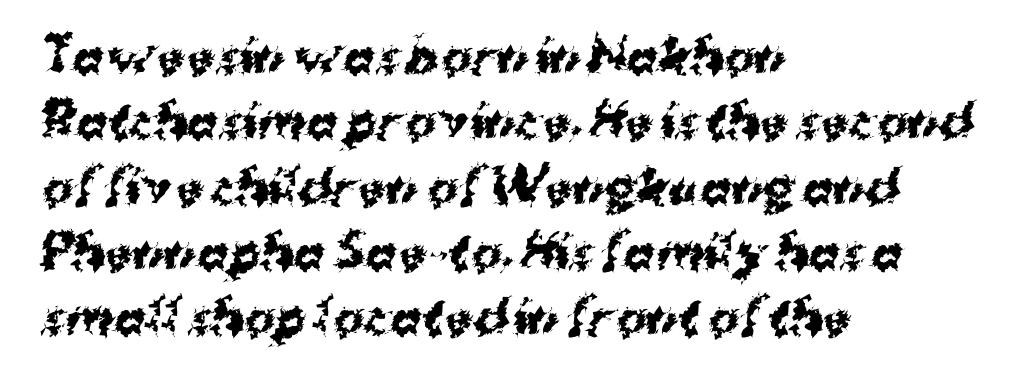
Heavy, bold letterforms. Classification — sans serif. Nobody drew a line under any word here. Reading down the column, the eye jumps a familiar distance to each next line. The face used here is proportionally spaced, like ordinary book or web type. In CSS terms this would be text-align: left.
